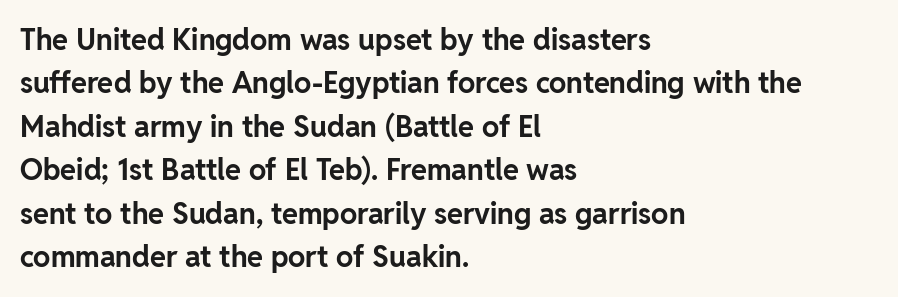
Q: Is the text bold? A: Yes.
Q: Is the text italic (slanted)? A: No, it is upright.
Q: Is the typeface a serif or a sans-serif typeface? A: Sans-serif.
Q: Is the text underlined? A: No.
Q: How is the paragraph aligned? A: Left-aligned.
Q: Is the spacing between letters normal or unusually wide? A: Normal.
Q: Is the spacing between lines tight, normal or loose? A: Normal.
Q: Width (condensed, normal, or wide)? A: Normal.
Q: Stroke contrast? A: Low.
Q: x-height? A: Medium.
Q: Monospaced? A: No.
